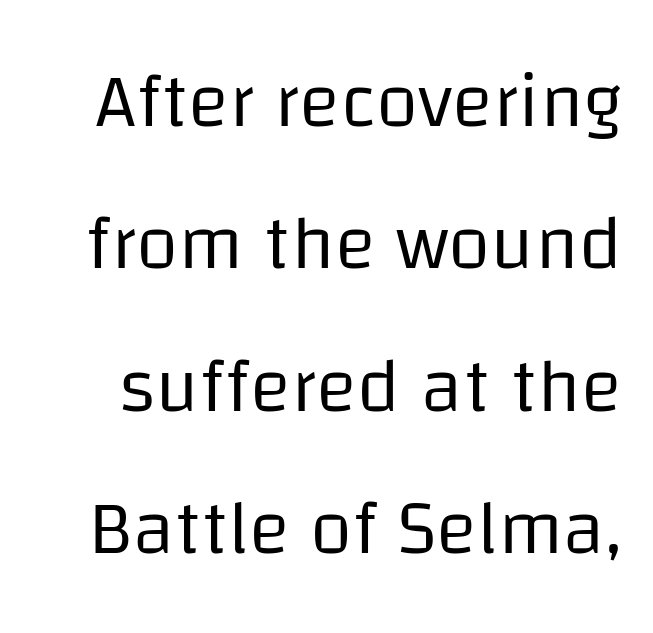
{"serif": "no", "italic": "no", "bold": "no", "weight": "regular", "width": "normal", "stroke_contrast": "low", "x_height": "large", "monospaced": "no", "underline": "no", "line_spacing_ratio": 1.85, "letter_spacing": "normal", "letter_spacing_em": 0.0, "glyph_px": 77}
